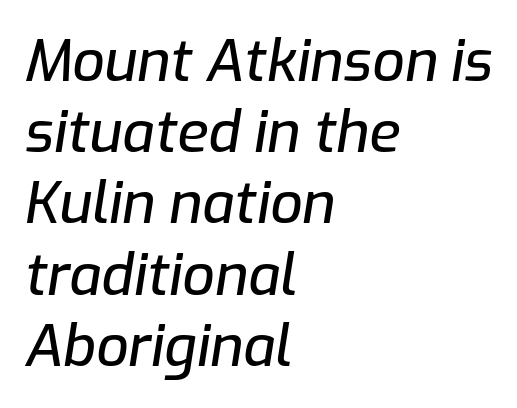
Notice how descenders clear the ascenders below comfortably — that's standard leading. Rendered with sloped, italic letterforms. These lines stack with their left ends in a neat column. Standard letterfit; no display-style spreading of the glyphs. A clean baseline with only descenders dipping below it. Character widths vary here, with narrow letters taking less room than wide ones.
